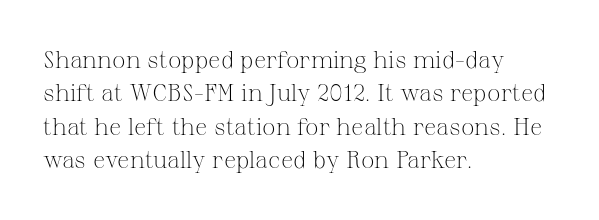
The image shows 24 px text type, upright; set left-aligned, normal line spacing (1.39x), normal letter spacing, not underlined.
